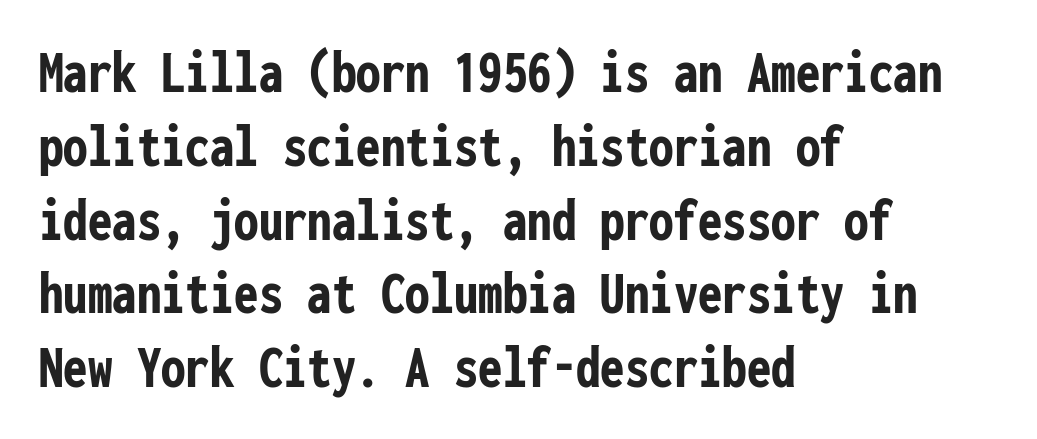
The image shows 61 px semibold, condensed sans-serif type, upright, monospaced; set left-aligned, line spacing 1.21x, normal letter spacing, not underlined; low stroke contrast and a medium x-height.
